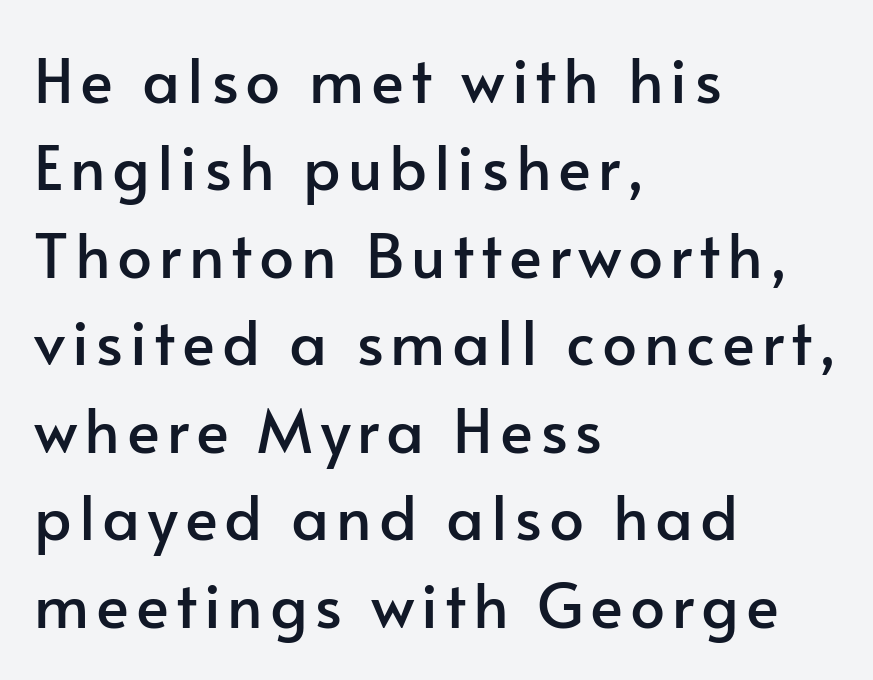
Q: Is the text italic (slanted)? A: No, it is upright.
Q: Is the typeface a serif or a sans-serif typeface? A: Sans-serif.
Q: Is the text underlined? A: No.
Q: How is the paragraph aligned? A: Left-aligned.
Q: Is the spacing between lines tight, normal or loose? A: Normal.
Q: Width (condensed, normal, or wide)? A: Normal.
Q: Stroke contrast? A: Low.
Q: x-height? A: Small.
Q: Monospaced? A: No.
